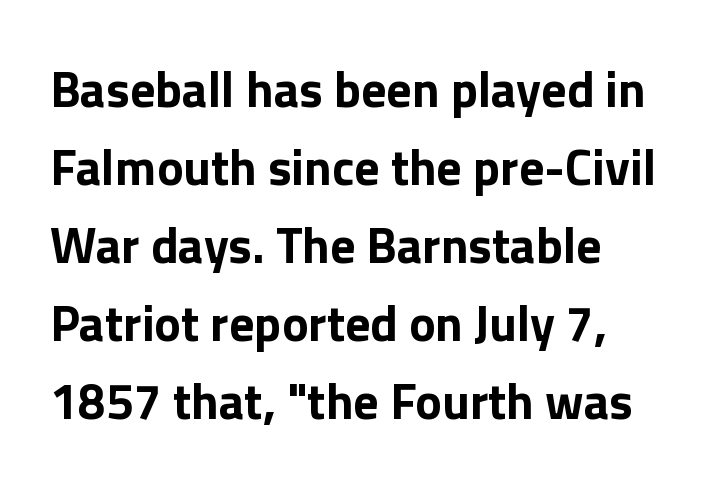
The image shows 50 px bold sans-serif type, upright; set left-aligned, normal line spacing (1.56x), normal letter spacing, not underlined; a medium x-height.
